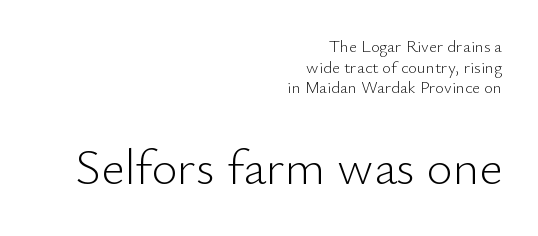
Q: Is the text bold? A: No.
Q: Is the text italic (slanted)? A: No, it is upright.
Q: Is the typeface a serif or a sans-serif typeface? A: Sans-serif.
Q: Is the text underlined? A: No.
Q: How is the paragraph aligned? A: Right-aligned.
Q: Is the spacing between letters normal or unusually wide? A: Normal.
Q: Which block of text is set in a larger size, the first (top) or the second (bottom)? A: The second (bottom) one.
Q: Width (condensed, normal, or wide)? A: Normal.
Q: Stroke contrast? A: Low.
Q: x-height? A: Small.
Q: Monospaced? A: No.
